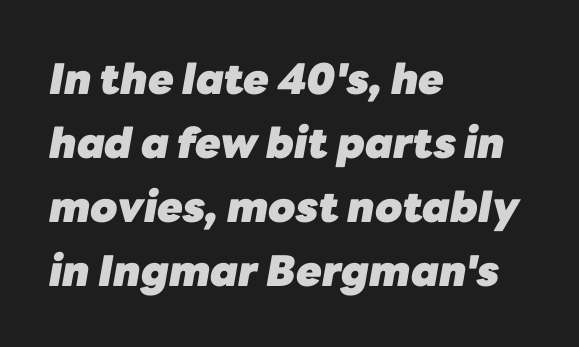
Spacing between characters is what you'd get straight out of the box. Is this a fixed-width face? No — the glyphs have proportional, varying widths. This block has exactly the height ordinary leading produces. It's the slanting kind of type. Just letters on the line, the space beneath them empty. This sample is left-justified, so line endings fall wherever the words run out.
